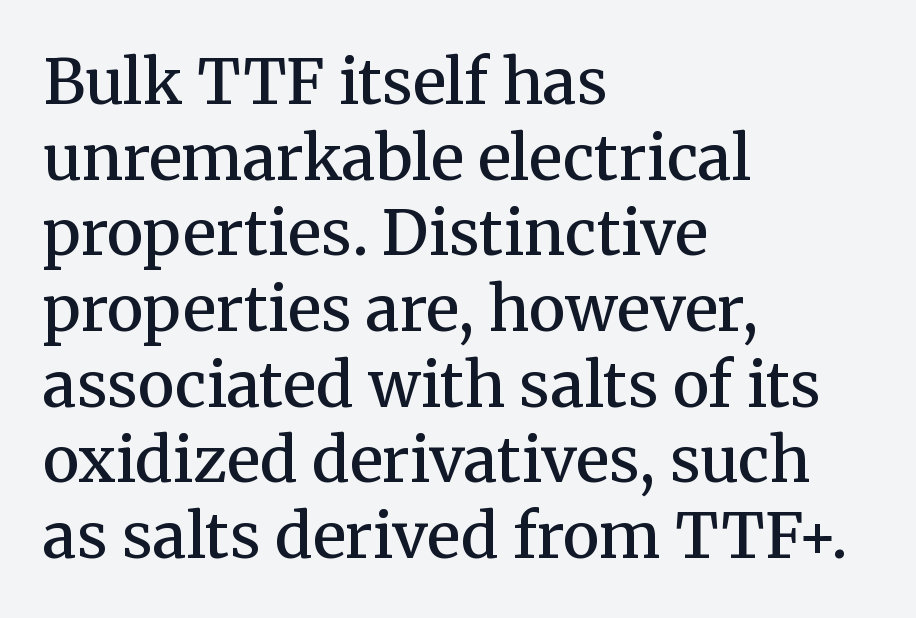
The image shows 62 px semibold serif type, upright; set left-aligned, line spacing 1.22x, normal letter spacing, not underlined; medium stroke contrast and a medium x-height.
